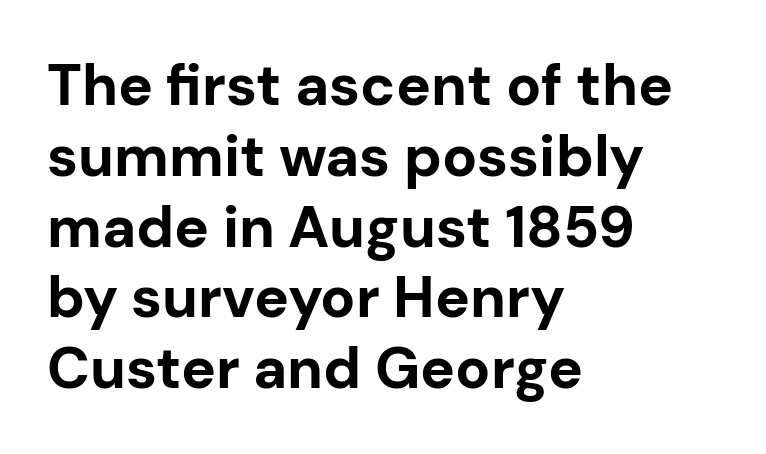
{"serif": "no", "italic": "no", "bold": "yes", "weight": "bold", "width": "normal", "stroke_contrast": "low", "x_height": "medium", "monospaced": "no", "underline": "no", "align": "left", "line_spacing_ratio": 1.22, "letter_spacing": "normal", "letter_spacing_em": 0.0, "glyph_px": 58}
